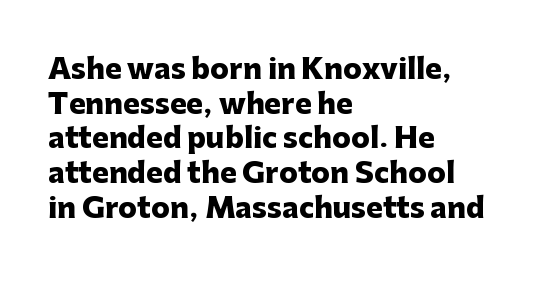
The image shows 28 px heavy sans-serif type, upright; set left-aligned, line spacing 1.24x, normal letter spacing, not underlined; low stroke contrast and a medium x-height.
